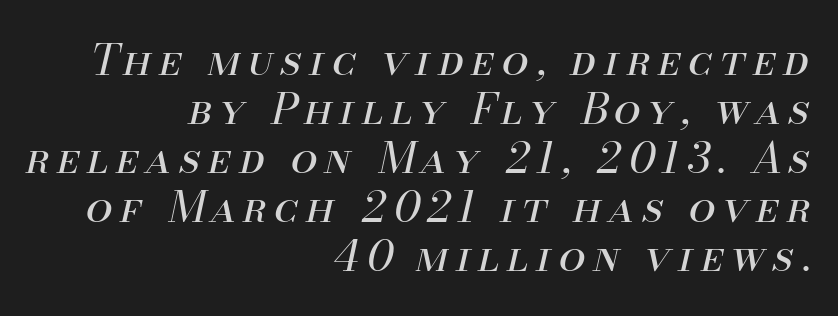
{"italic": "yes", "lean": "right", "slant_degrees": 13, "bold": "no", "weight": "regular", "width": "normal", "stroke_contrast": "medium", "x_height": "small", "monospaced": "no", "underline": "no", "align": "right", "line_spacing": "tight", "line_spacing_ratio": 1.14, "glyph_px": 43}
